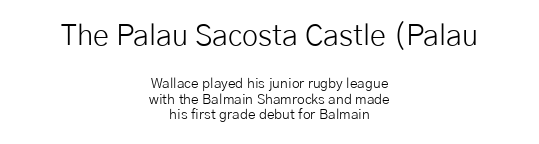
{"serif": "no", "italic": "no", "bold": "no", "weight": "light", "width": "normal", "stroke_contrast": "low", "x_height": "medium", "monospaced": "no", "underline": "no", "align": "center", "line_spacing": "tight", "line_spacing_ratio": 1.11, "letter_spacing": "normal", "letter_spacing_em": 0.0, "larger_block": "first", "size_ratio": 2.07, "glyph_px": 29}
